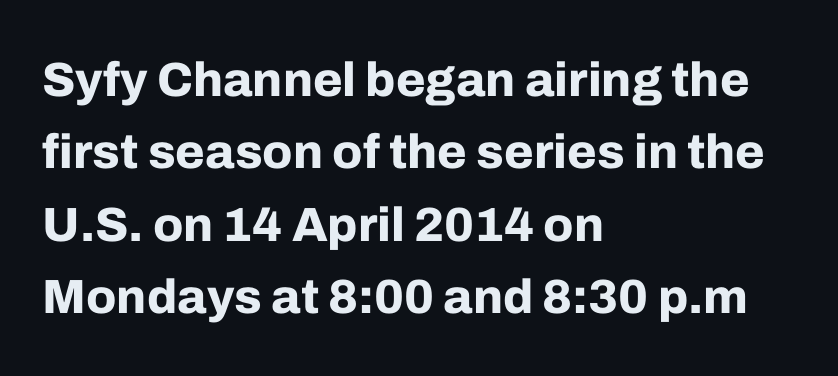
Q: Is the text bold? A: Yes.
Q: Is the text italic (slanted)? A: No, it is upright.
Q: Is the typeface a serif or a sans-serif typeface? A: Sans-serif.
Q: Is the text underlined? A: No.
Q: How is the paragraph aligned? A: Left-aligned.
Q: Is the spacing between letters normal or unusually wide? A: Normal.
Q: Is the spacing between lines tight, normal or loose? A: Normal.
Q: Width (condensed, normal, or wide)? A: Normal.
Q: Stroke contrast? A: Low.
Q: x-height? A: Medium.
Q: Monospaced? A: No.
